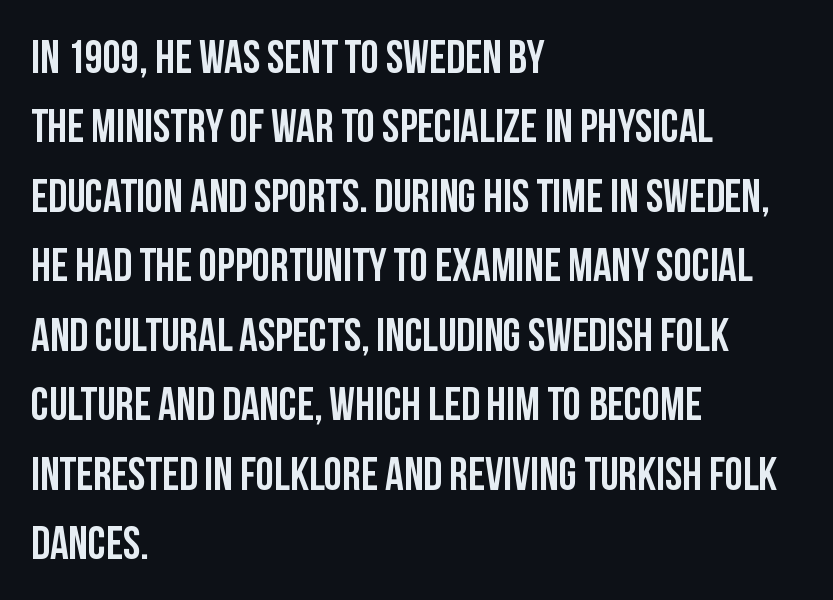
{"serif": "no", "italic": "no", "width": "condensed", "stroke_contrast": "low", "x_height": "large", "monospaced": "no", "underline": "no", "align": "left", "line_spacing": "normal", "line_spacing_ratio": 1.51, "letter_spacing": "normal", "letter_spacing_em": 0.0, "glyph_px": 46}
